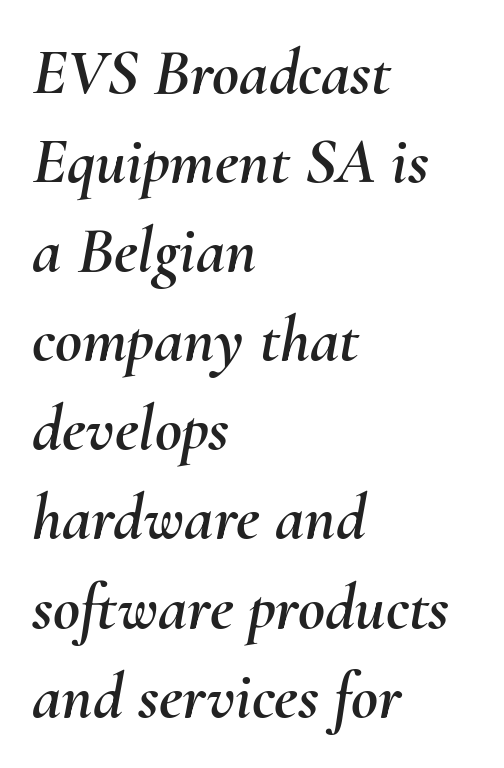
{"italic": "yes", "lean": "right", "slant_degrees": 10, "width": "normal", "stroke_contrast": "medium", "x_height": "small", "monospaced": "no", "underline": "no", "align": "left", "line_spacing": "normal", "line_spacing_ratio": 1.35, "letter_spacing": "normal", "letter_spacing_em": 0.0, "glyph_px": 66}
